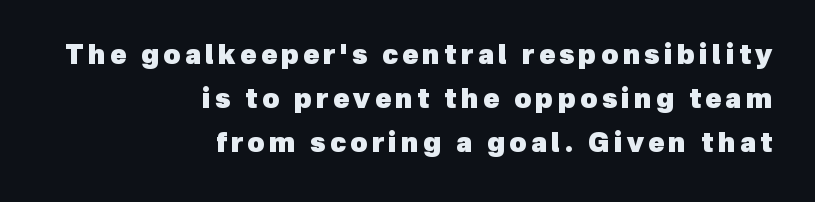
Anything drawn beneath the words? Only blank space. Successive baselines arrive at the customary interval. The lines are quadded right. Emphasis by weight is at full strength: bold.
